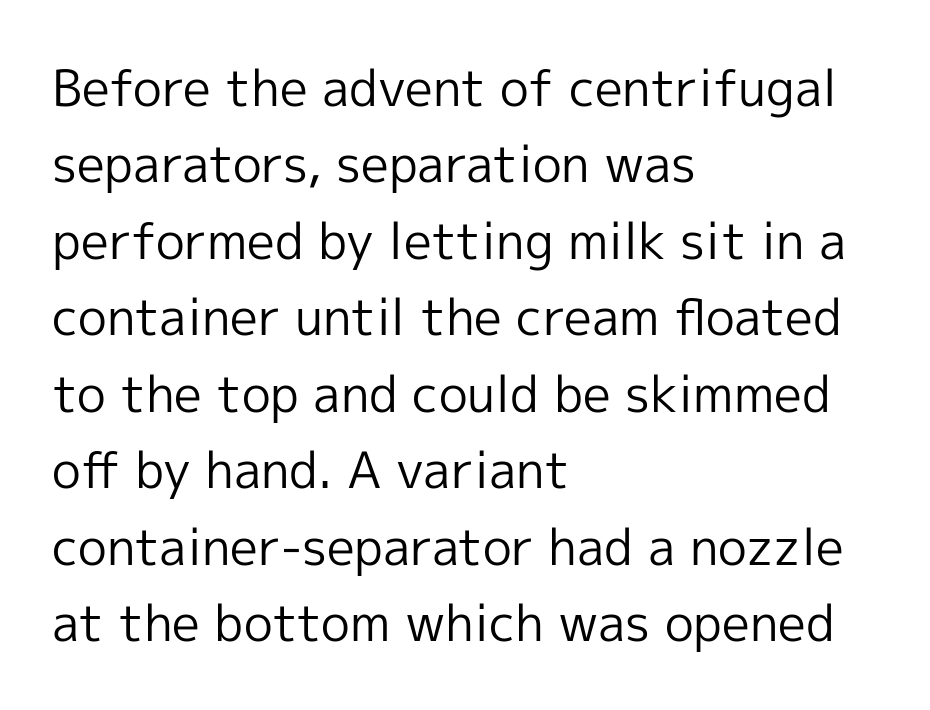
Q: Is the text bold? A: No.
Q: Is the text italic (slanted)? A: No, it is upright.
Q: Is the typeface a serif or a sans-serif typeface? A: Sans-serif.
Q: Is the text underlined? A: No.
Q: How is the paragraph aligned? A: Left-aligned.
Q: Is the spacing between letters normal or unusually wide? A: Normal.
Q: Is the spacing between lines tight, normal or loose? A: Normal.
Q: Width (condensed, normal, or wide)? A: Normal.
Q: x-height? A: Medium.
Q: Monospaced? A: No.
